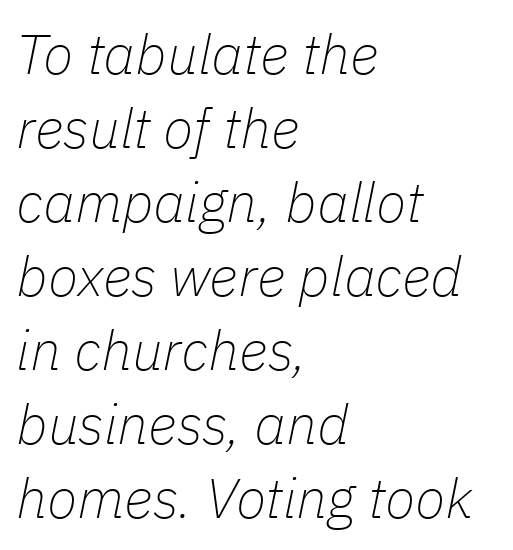
The image shows 56 px thin type, italic (leaning right); set left-aligned, normal line spacing (1.32x), normal letter spacing, not underlined; low stroke contrast and a medium x-height.
